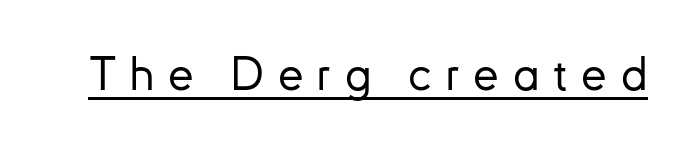
The image shows 46 px sans-serif type, upright; set unusually wide letter spacing (+0.3 em), underlined; low stroke contrast and a small x-height.
